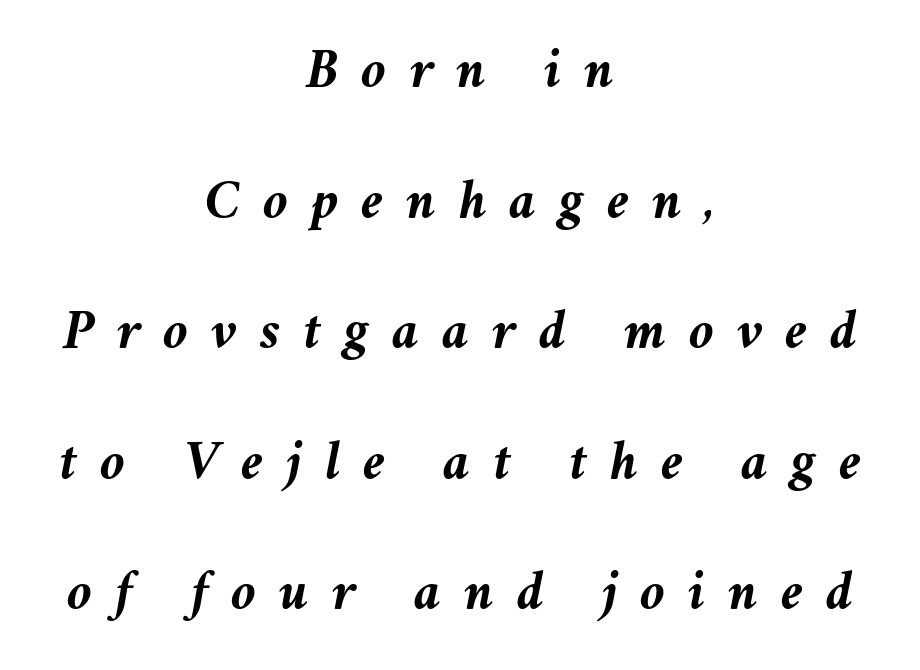
The image shows 57 px semibold type, italic (leaning right); set centered, loose line spacing (2.29x), unusually wide letter spacing (+0.4 em), not underlined; medium stroke contrast and a medium x-height.
